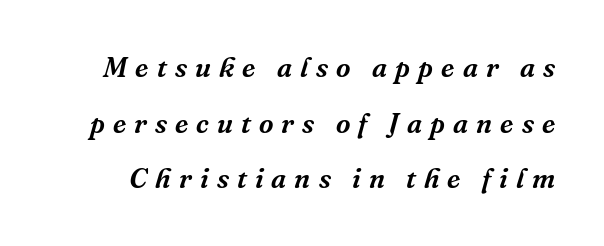
The image shows 28 px serif type, italic (leaning right); set loose line spacing (1.99x), unusually wide letter spacing (+0.29 em), not underlined; medium stroke contrast and a medium x-height.
